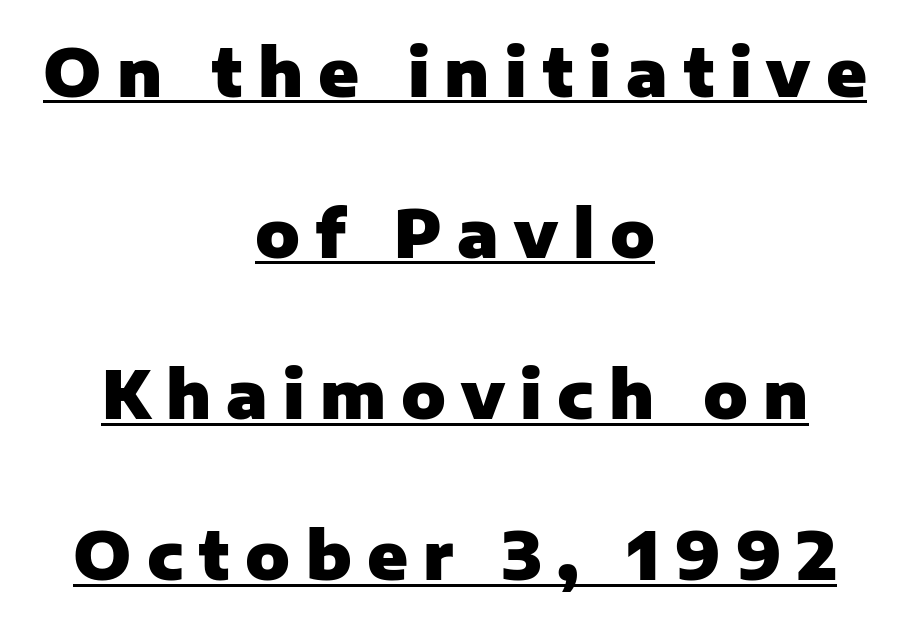
Q: Is the text bold? A: Yes.
Q: Is the text italic (slanted)? A: No, it is upright.
Q: Is the typeface a serif or a sans-serif typeface? A: Sans-serif.
Q: Is the text underlined? A: Yes.
Q: How is the paragraph aligned? A: Centered.
Q: Is the spacing between letters normal or unusually wide? A: Unusually wide.
Q: Is the spacing between lines tight, normal or loose? A: Loose.
Q: Width (condensed, normal, or wide)? A: Normal.
Q: Stroke contrast? A: Low.
Q: x-height? A: Medium.
Q: Monospaced? A: No.
